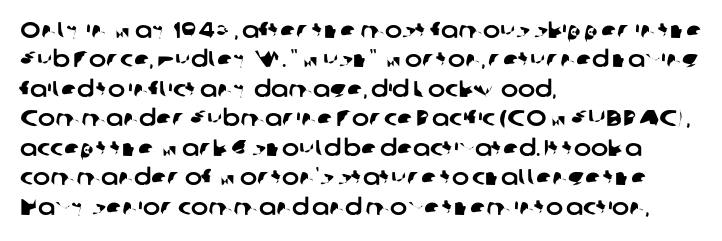
The baseline area is clear. In CSS terms this would be text-align: left. In terms of letterspacing, this is plain default setting. Interline gaps are of average width in this sample.
